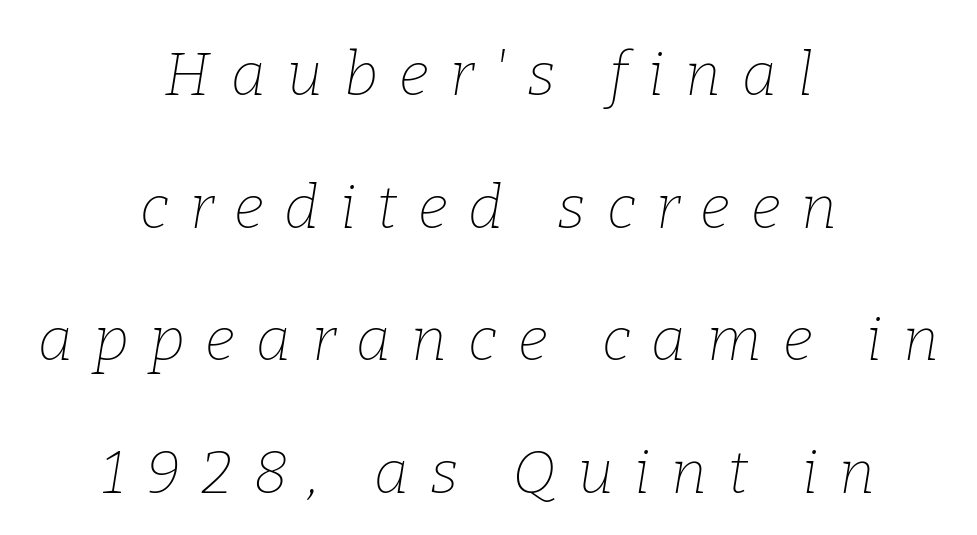
Q: Is the text bold? A: No.
Q: Is the text italic (slanted)? A: Yes, it leans right by about 9 degrees.
Q: Is the typeface a serif or a sans-serif typeface? A: Serif.
Q: Is the text underlined? A: No.
Q: How is the paragraph aligned? A: Centered.
Q: Is the spacing between letters normal or unusually wide? A: Unusually wide.
Q: Is the spacing between lines tight, normal or loose? A: Loose.
Q: Width (condensed, normal, or wide)? A: Normal.
Q: Stroke contrast? A: Low.
Q: x-height? A: Medium.
Q: Monospaced? A: No.
